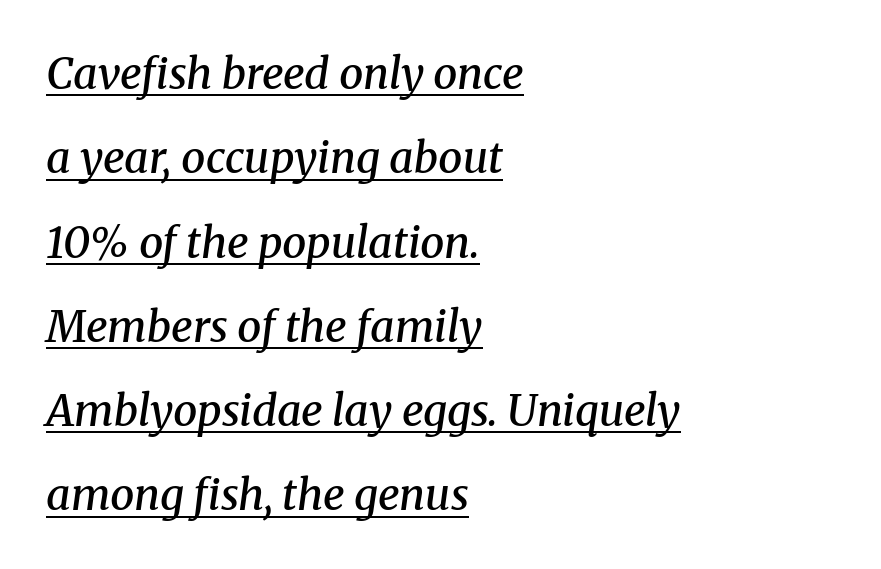
Q: Is the text bold? A: Semi-bold.
Q: Is the text italic (slanted)? A: Yes, it leans right by about 8 degrees.
Q: Is the typeface a serif or a sans-serif typeface? A: Serif.
Q: Is the text underlined? A: Yes.
Q: How is the paragraph aligned? A: Left-aligned.
Q: Is the spacing between letters normal or unusually wide? A: Normal.
Q: Is the spacing between lines tight, normal or loose? A: Loose.
Q: Width (condensed, normal, or wide)? A: Normal.
Q: Stroke contrast? A: Medium.
Q: x-height? A: Medium.
Q: Monospaced? A: No.
